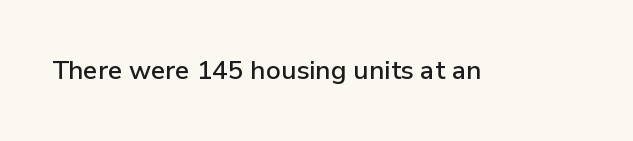
Q: Is the text italic (slanted)? A: No, it is upright.
Q: Is the text underlined? A: No.
Q: Is the spacing between letters normal or unusually wide? A: Normal.
